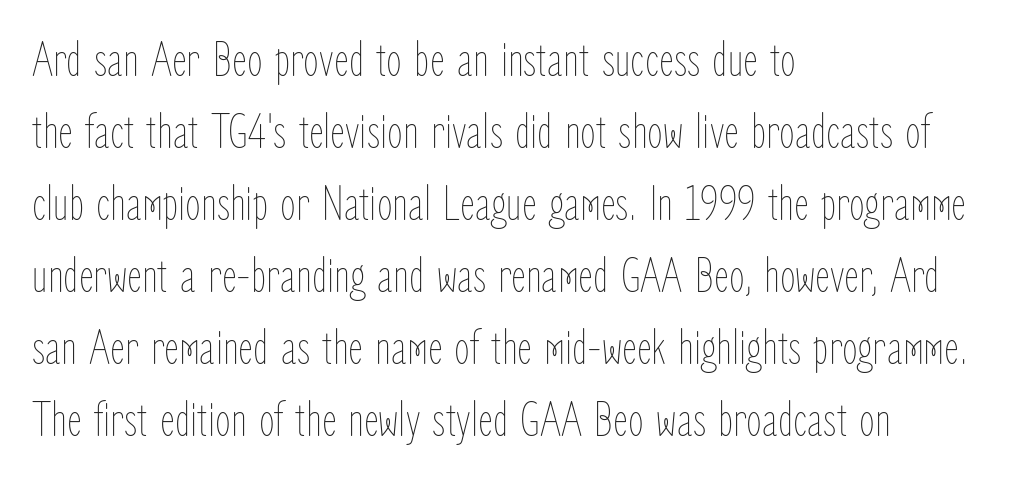
The image shows 51 px thin, condensed type, upright; set left-aligned, normal line spacing (1.41x), normal letter spacing, not underlined; low stroke contrast and a medium x-height.
